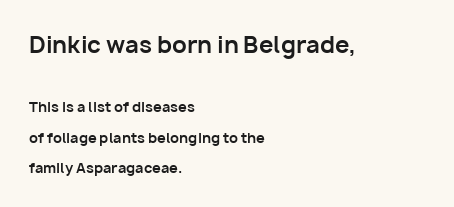
The image shows 23 px bold type, upright; set left-aligned, loose line spacing (2.17x), normal letter spacing, not underlined; the first (top) block is 1.64x larger.
